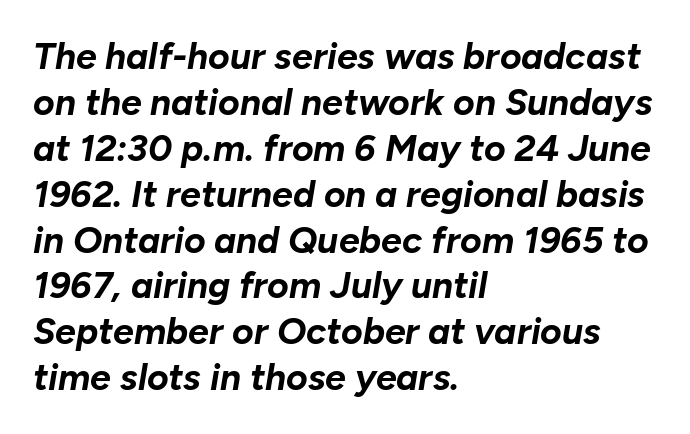
{"italic": "yes", "lean": "right", "slant_degrees": 10, "bold": "yes", "weight": "bold", "width": "normal", "stroke_contrast": "low", "x_height": "medium", "monospaced": "no", "underline": "no", "align": "left", "line_spacing_ratio": 1.24, "letter_spacing": "normal", "letter_spacing_em": 0.0, "glyph_px": 37}
